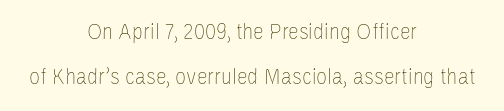
Teacher's note: observe the equal gaps on both sides — that is centered alignment. You can tell it's not italic because the verticals are truly vertical. Stem width sits at or under what a default text font uses. Underline: absent.
